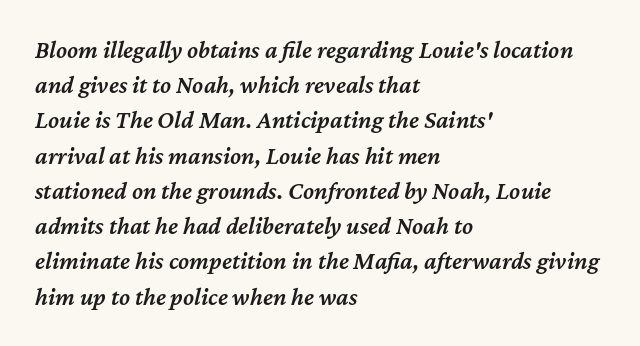
The rendering uses a semibold face; strokes are thickened but not to full bold. There is no visible air inserted between adjacent glyphs. Check under the words: just untouched page. Rows of type keep a routine distance in the vertical direction. Visually the block forms a straight wall on the left and a jagged coastline on the right.
